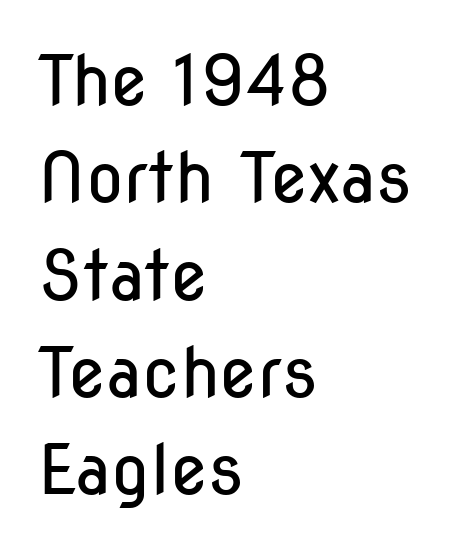
The space beneath each line is pristine and unruled. Quick note: not italic, upright. Note the varied advance widths — an 'i' is clearly narrower than an 'm'. Teacher's note: observe the even left margin — that is flush-left alignment.
